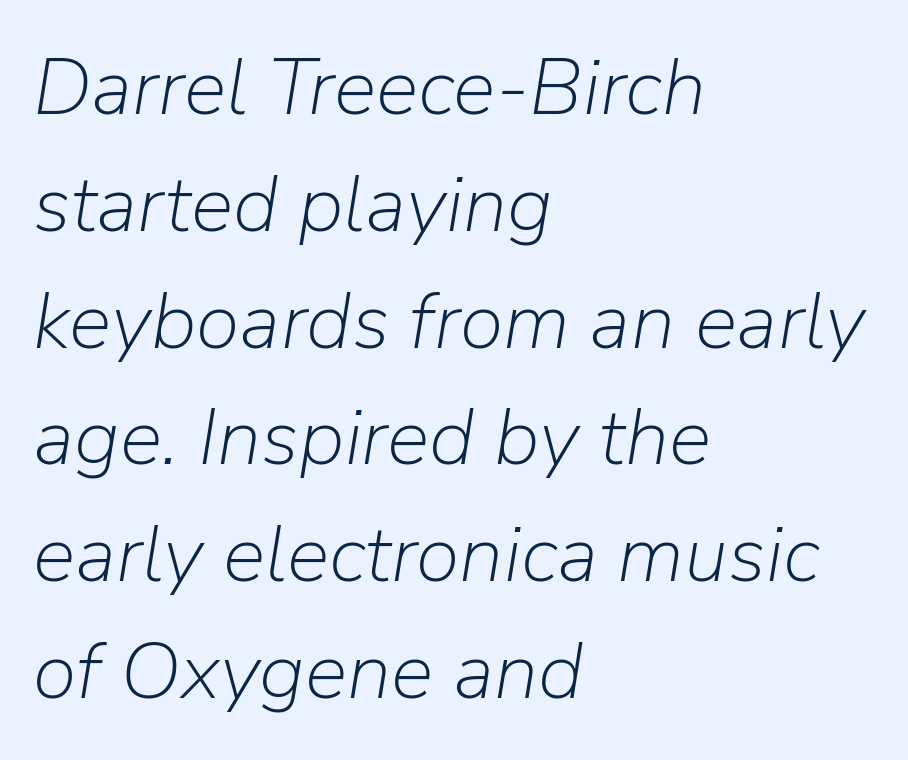
In terms of posture, this sample is oblique. The paragraph shown leans on its left margin. The strokes carry an ordinary text weight at most. What stands out about the letter spacing? Nothing — it is the standard amount. Looks like regular typesetting: each glyph gets only the width it needs.
